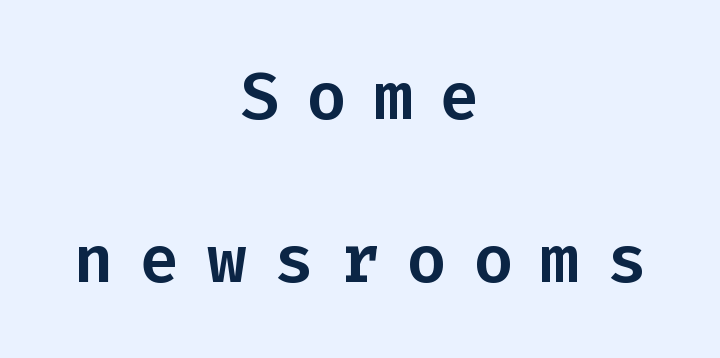
The letterforms stand isolated, each surrounded by extra space. A bare baseline throughout the passage. The rendering uses typewriter-style spacing with identical character cells. Italic: no, the glyphs are upright roman. The rendering positions every line midway between the sides.
